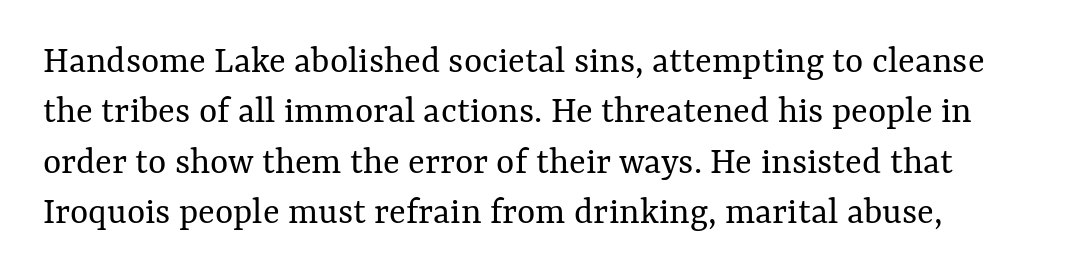
Q: Is the text bold? A: No.
Q: Is the text italic (slanted)? A: No, it is upright.
Q: Is the text underlined? A: No.
Q: Is the spacing between letters normal or unusually wide? A: Normal.
Q: Is the spacing between lines tight, normal or loose? A: Normal.
Q: Width (condensed, normal, or wide)? A: Normal.
Q: Stroke contrast? A: Medium.
Q: x-height? A: Medium.
Q: Monospaced? A: No.
